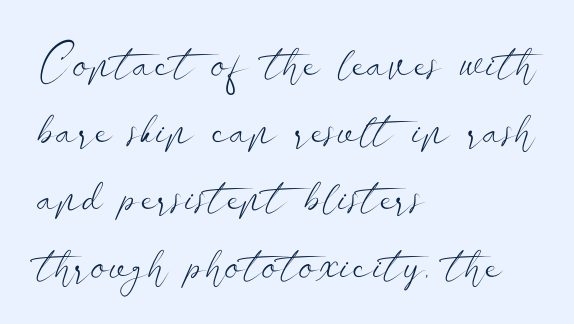
Q: Is the text bold? A: No.
Q: Is the text italic (slanted)? A: Yes.
Q: Is the typeface a serif or a sans-serif typeface? A: Sans-serif.
Q: Is the text underlined? A: No.
Q: How is the paragraph aligned? A: Left-aligned.
Q: Is the spacing between letters normal or unusually wide? A: Normal.
Q: Is the spacing between lines tight, normal or loose? A: Normal.
Q: Width (condensed, normal, or wide)? A: Wide.
Q: Stroke contrast? A: Low.
Q: x-height? A: Small.
Q: Monospaced? A: No.
